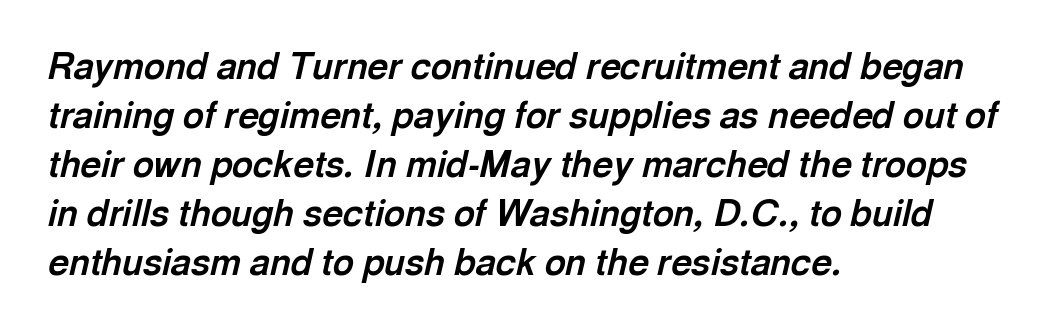
Quick note: italic. Anything drawn beneath the words? Only blank space. If you drew a ruler down the left edge, every line would touch it. This rendering leaves character spacing at its baseline value. Think of a printed novel: that variable character pitch is what you see here.
